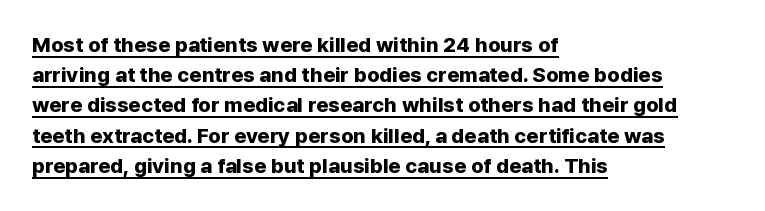
The image shows 21 px bold type, upright; set left-aligned, normal line spacing (1.44x), normal letter spacing, underlined.
